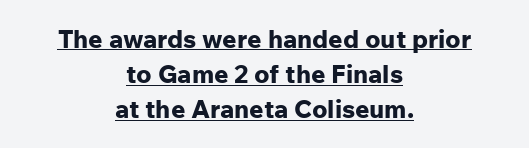
Is the block centered? Yes — each line is placed symmetrically about the middle. The lines sit at an ordinary, default distance from one another. Caption: bold face, heavy strokes. Default kerning and tracking; the words read as compact shapes. What decoration does the sample have? An underline. If you drew a line through each stem, it would be perfectly vertical.
